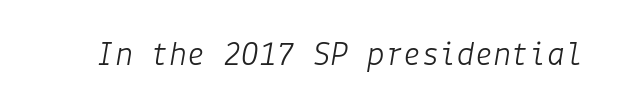
The strokes are not fattened; the text isn't bold. Each row of text sits above clean, open space. Style check: oblique. Glyph-to-glyph distance matches everyday printed text.
